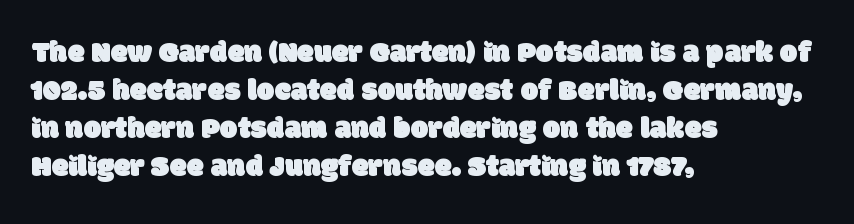
{"serif": "no", "width": "normal", "stroke_contrast": "low", "x_height": "large", "monospaced": "no", "underline": "no", "align": "left", "line_spacing_ratio": 1.23, "letter_spacing": "normal", "letter_spacing_em": 0.0, "glyph_px": 31}
